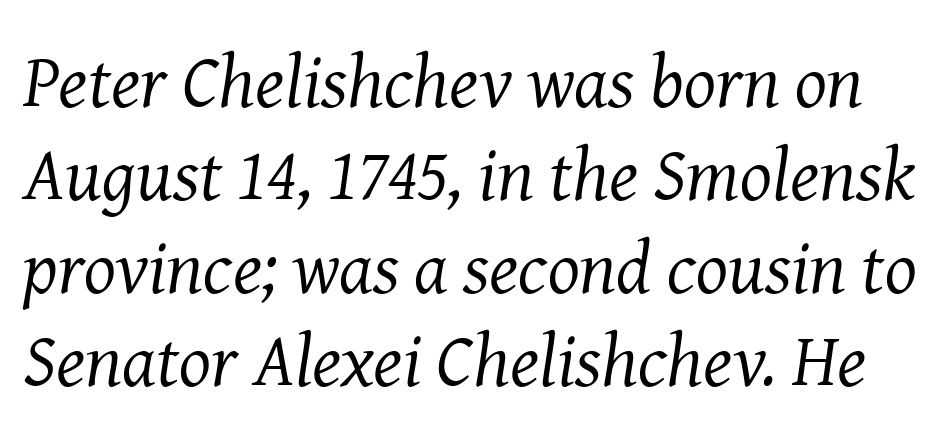
{"serif": "yes", "italic": "yes", "lean": "right", "slant_degrees": 8, "bold": "no", "weight": "regular", "width": "normal", "stroke_contrast": "medium", "x_height": "medium", "monospaced": "no", "underline": "no", "line_spacing_ratio": 1.24, "letter_spacing": "normal", "letter_spacing_em": 0.0, "glyph_px": 75}
